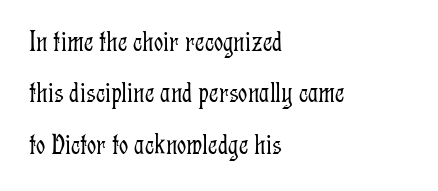
The image shows 29 px light, condensed serif type, upright; set left-aligned, line spacing 1.77x, normal letter spacing, not underlined; low stroke contrast and a medium x-height.
